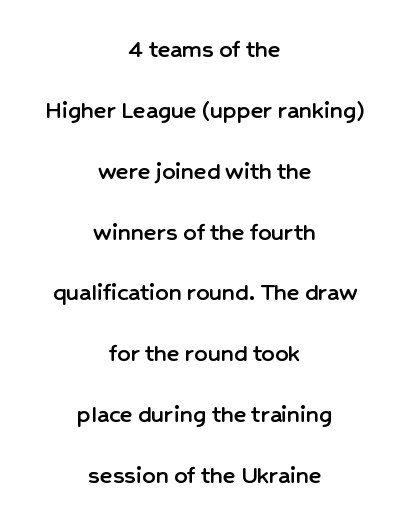
Q: Is the text italic (slanted)? A: No, it is upright.
Q: Is the text underlined? A: No.
Q: How is the paragraph aligned? A: Centered.
Q: Is the spacing between letters normal or unusually wide? A: Normal.
Q: Is the spacing between lines tight, normal or loose? A: Loose.
